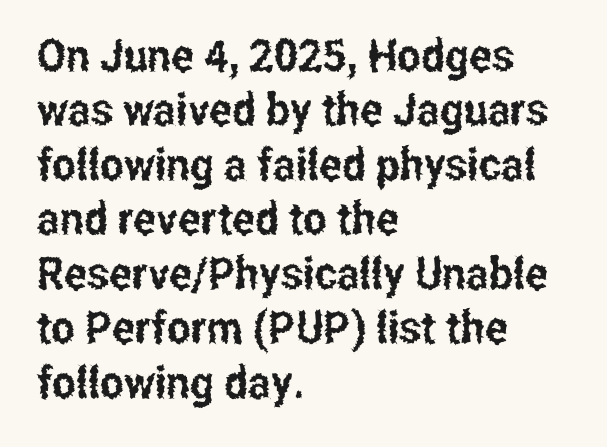
If you drew a ruler down the left edge, every line would touch it. Here the designer chose a conventional face with non-uniform glyph widths. Observe the ordinary spacing: letters are neighbours, not strangers. Glance below the letters and you will spot only blank space. Observe the absence of serifs on each vertical stroke in this sample. Posture: upright roman.
